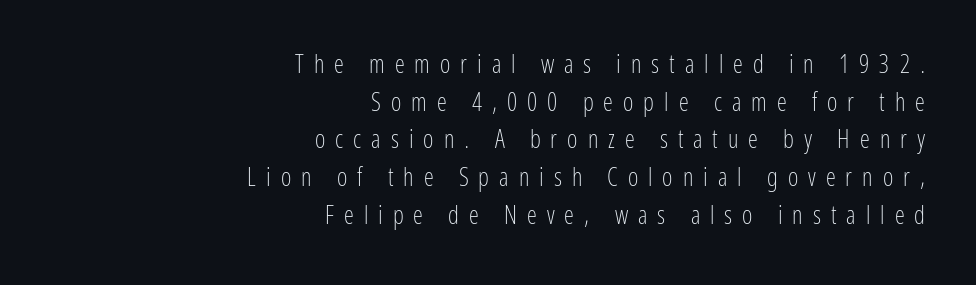
The image shows 25 px text type, upright; set right-aligned, normal line spacing (1.51x), unusually wide letter spacing (+0.4 em), not underlined.
